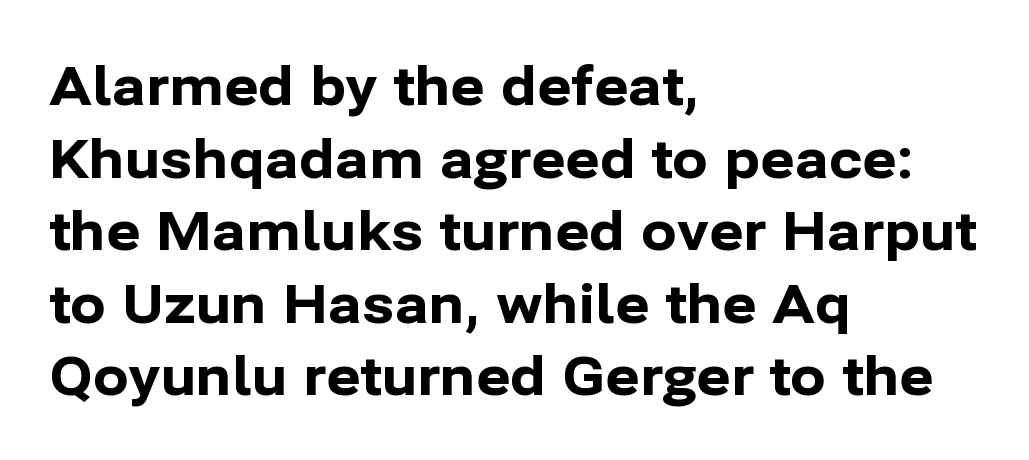
Q: Is the text bold? A: Yes.
Q: Is the text italic (slanted)? A: No, it is upright.
Q: Is the typeface a serif or a sans-serif typeface? A: Sans-serif.
Q: Is the text underlined? A: No.
Q: How is the paragraph aligned? A: Left-aligned.
Q: Is the spacing between letters normal or unusually wide? A: Normal.
Q: Is the spacing between lines tight, normal or loose? A: Normal.
Q: Width (condensed, normal, or wide)? A: Normal.
Q: Stroke contrast? A: Low.
Q: x-height? A: Medium.
Q: Monospaced? A: No.
